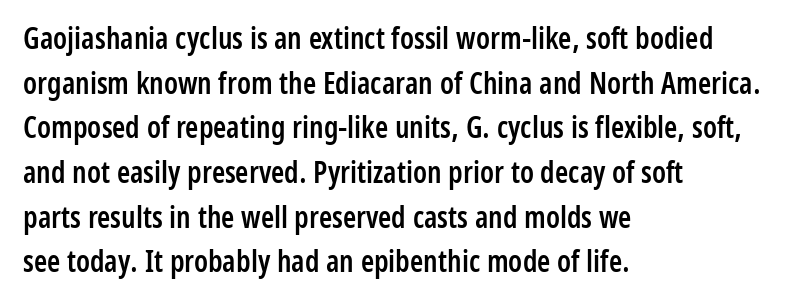
Q: Is the text bold? A: Semi-bold.
Q: Is the text italic (slanted)? A: No, it is upright.
Q: Is the typeface a serif or a sans-serif typeface? A: Sans-serif.
Q: Is the text underlined? A: No.
Q: How is the paragraph aligned? A: Left-aligned.
Q: Is the spacing between letters normal or unusually wide? A: Normal.
Q: Is the spacing between lines tight, normal or loose? A: Normal.
Q: Width (condensed, normal, or wide)? A: Condensed.
Q: Stroke contrast? A: Low.
Q: x-height? A: Medium.
Q: Monospaced? A: No.
